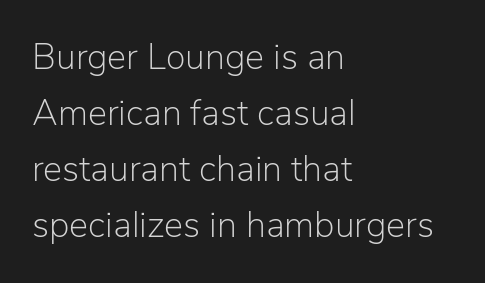
Q: Is the text bold? A: No.
Q: Is the text italic (slanted)? A: No, it is upright.
Q: Is the typeface a serif or a sans-serif typeface? A: Sans-serif.
Q: Is the text underlined? A: No.
Q: How is the paragraph aligned? A: Left-aligned.
Q: Is the spacing between letters normal or unusually wide? A: Normal.
Q: Is the spacing between lines tight, normal or loose? A: Normal.
Q: Width (condensed, normal, or wide)? A: Normal.
Q: Stroke contrast? A: Low.
Q: x-height? A: Medium.
Q: Monospaced? A: No.
